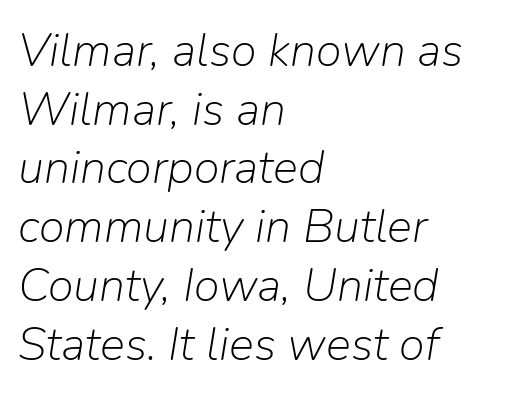
The image shows 47 px light type, italic (leaning right); set left-aligned, normal line spacing (1.25x), normal letter spacing, not underlined; low stroke contrast and a medium x-height.
